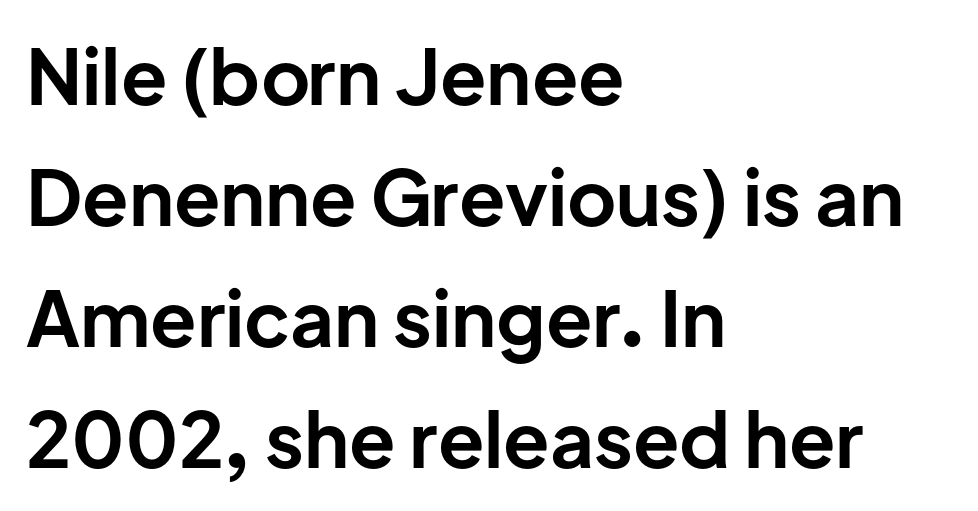
Q: Is the text bold? A: Yes.
Q: Is the text italic (slanted)? A: No, it is upright.
Q: Is the typeface a serif or a sans-serif typeface? A: Sans-serif.
Q: Is the text underlined? A: No.
Q: How is the paragraph aligned? A: Left-aligned.
Q: Is the spacing between letters normal or unusually wide? A: Normal.
Q: Is the spacing between lines tight, normal or loose? A: Normal.
Q: Width (condensed, normal, or wide)? A: Normal.
Q: Stroke contrast? A: Low.
Q: x-height? A: Medium.
Q: Monospaced? A: No.
